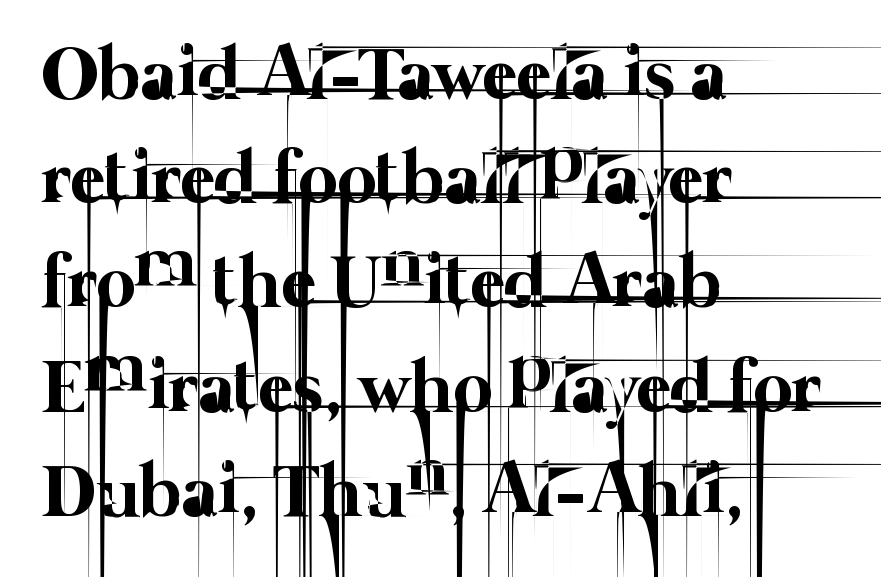
Q: Is the text bold? A: No.
Q: Is the text underlined? A: No.
Q: How is the paragraph aligned? A: Left-aligned.
Q: Is the spacing between letters normal or unusually wide? A: Normal.
Q: Is the spacing between lines tight, normal or loose? A: Normal.
Q: Width (condensed, normal, or wide)? A: Normal.
Q: Stroke contrast? A: Low.
Q: x-height? A: Medium.
Q: Monospaced? A: No.
